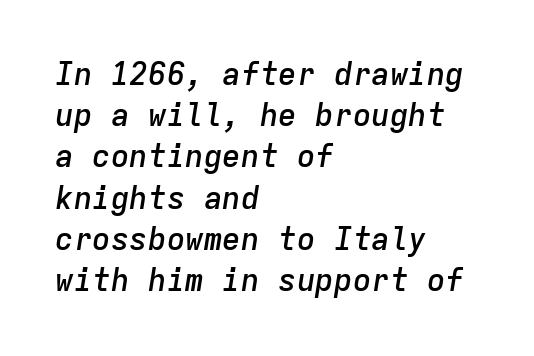
Compared with a centered layout, this one pins lines to the left instead. Fixed-width glyphs throughout — classic coding-font behaviour. Regular leading. The passage shown is not underscored anywhere. Characters are canted at an angle relative to the baseline's perpendicular. Firm but not heavy-handed strokes: this text is semibold.
